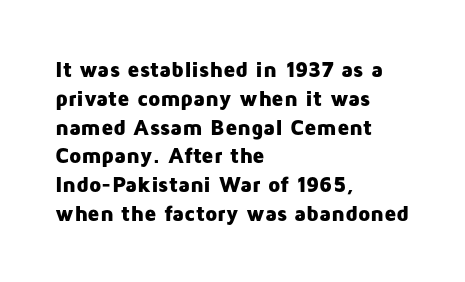
The rows are spaced the way most documents space them. Its strokes are broad and dark, the hallmark of bold type. Posture: upright roman. A bare baseline throughout the passage.
